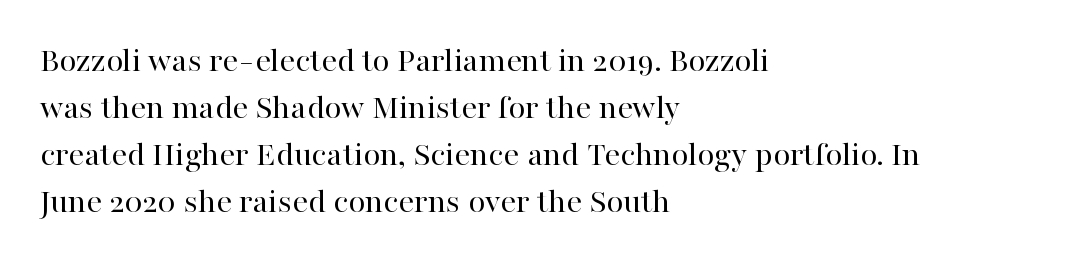
{"serif": "yes", "italic": "no", "bold": "no", "weight": "regular", "width": "normal", "stroke_contrast": "high", "x_height": "medium", "monospaced": "no", "underline": "no", "align": "left", "line_spacing": "normal", "line_spacing_ratio": 1.34, "letter_spacing": "normal", "letter_spacing_em": 0.0, "glyph_px": 35}
